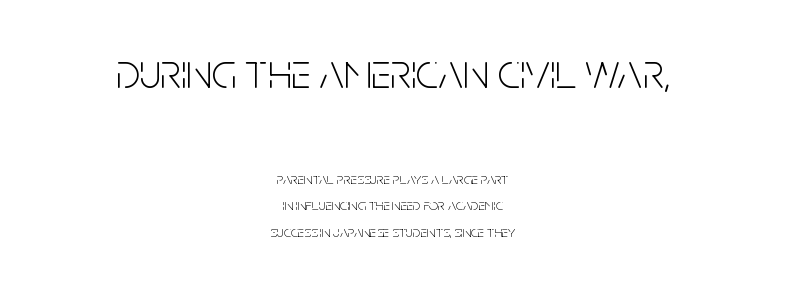
{"serif": "no", "italic": "no", "bold": "no", "weight": "light", "width": "condensed", "stroke_contrast": "low", "x_height": "large", "monospaced": "no", "underline": "no", "align": "center", "line_spacing": "normal", "line_spacing_ratio": 1.66, "letter_spacing": "normal", "letter_spacing_em": 0.0, "larger_block": "first", "size_ratio": 3.06, "glyph_px": 49}
